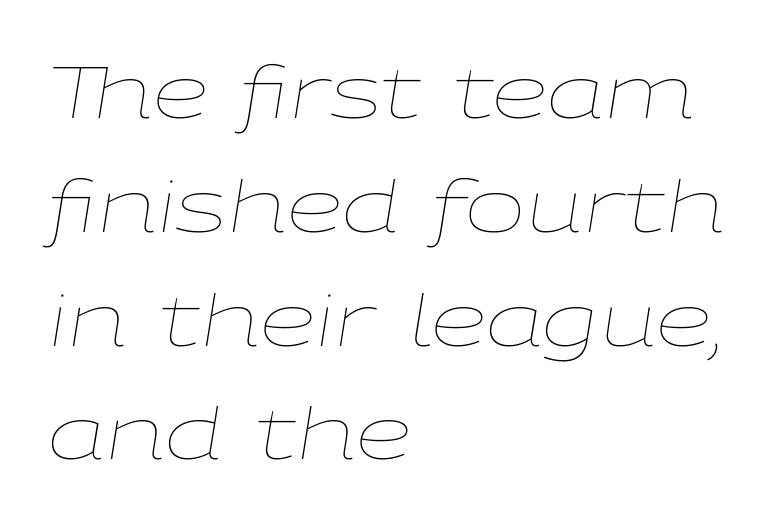
Nobody drew a line under any word here. The specimen reads as italic at a glance. These lines sit exactly where default settings would place them. Vertical stems look standard width or narrower in stroke.
